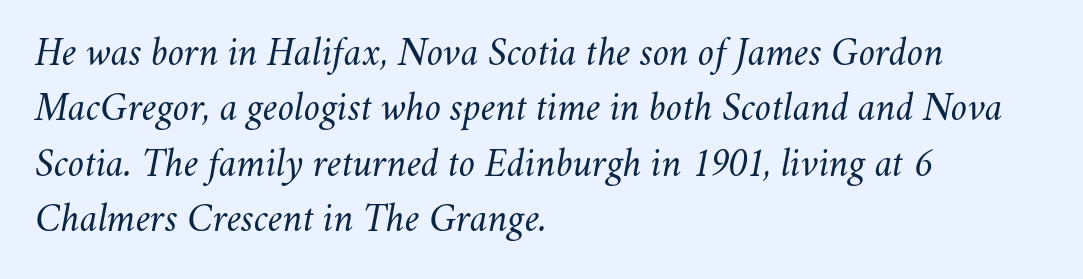
Looks like regular typesetting: each glyph gets only the width it needs. Weight: not bold — regular or lighter. Evenly set lines give the paragraph a standard silhouette. The space beneath each line is pristine and unruled.
